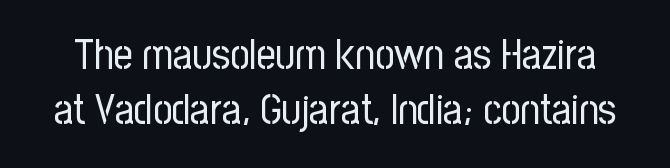
The image shows 42 px regular-weight, condensed sans-serif type, upright; set normal line spacing (1.32x), normal letter spacing, not underlined; low stroke contrast and a medium x-height.
